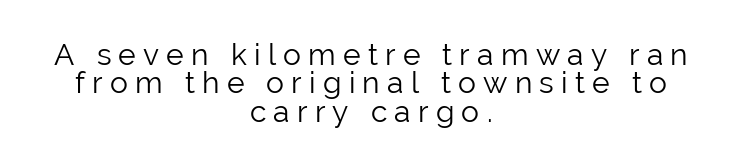
The image shows 30 px light sans-serif type, upright; set centered, tight line spacing (0.95x), unusually wide letter spacing (+0.24 em), not underlined; low stroke contrast and a medium x-height.
